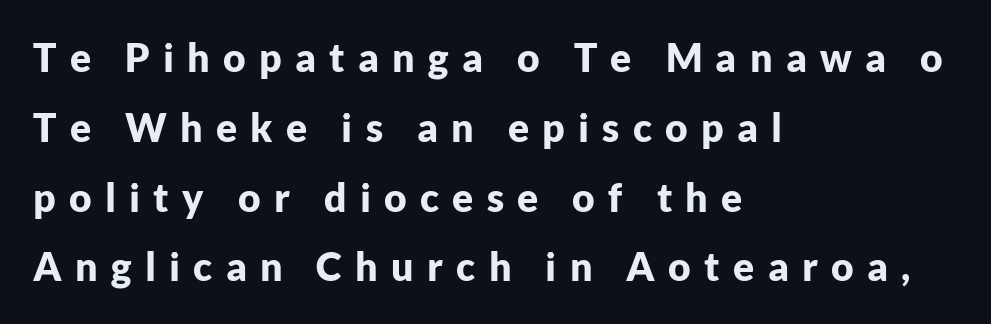
Q: Is the text bold? A: Yes.
Q: Is the text italic (slanted)? A: No, it is upright.
Q: Is the typeface a serif or a sans-serif typeface? A: Sans-serif.
Q: Is the text underlined? A: No.
Q: How is the paragraph aligned? A: Left-aligned.
Q: Is the spacing between letters normal or unusually wide? A: Unusually wide.
Q: Width (condensed, normal, or wide)? A: Normal.
Q: Stroke contrast? A: Low.
Q: x-height? A: Medium.
Q: Monospaced? A: No.
